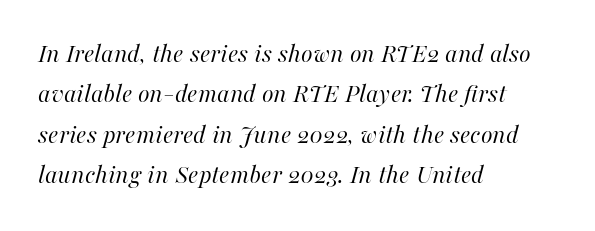
This reads as an unemphasized weight, regular at the heaviest. The typesetter chose a ragged-right arrangement here. Vertically, the passage feels balanced, rows spaced as you'd expect. You could call the tracking neutral — neither tight nor loose. Bare-footed words on every line. Would a proofreader flag this as italicized? Yes.
